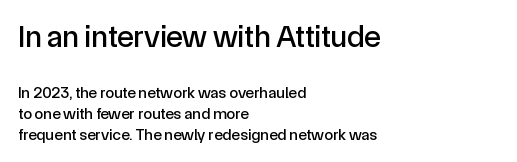
The image shows 31 px sans-serif type, upright; set left-aligned, normal line spacing (1.3x), normal letter spacing, not underlined; the first (top) block is 1.94x larger; a medium x-height.
